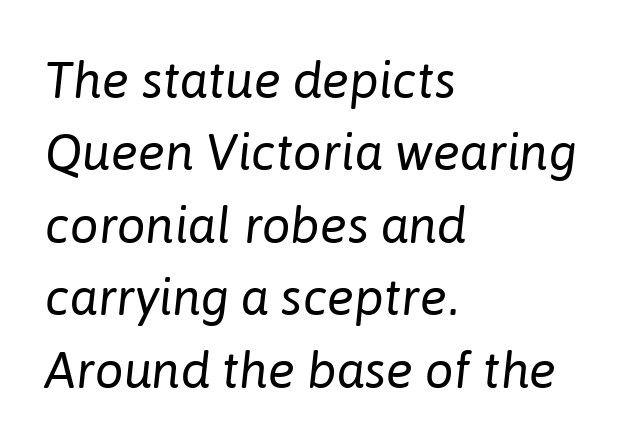
{"italic": "yes", "lean": "right", "slant_degrees": 6, "bold": "no", "weight": "regular", "width": "normal", "stroke_contrast": "low", "x_height": "medium", "monospaced": "no", "underline": "no", "align": "left", "line_spacing": "normal", "line_spacing_ratio": 1.42, "letter_spacing": "normal", "letter_spacing_em": 0.0, "glyph_px": 51}
